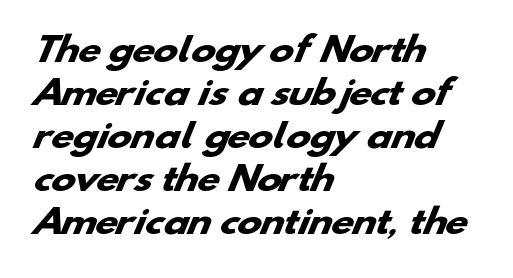
Q: Is the text bold? A: Yes.
Q: Is the typeface a serif or a sans-serif typeface? A: Sans-serif.
Q: Is the text underlined? A: No.
Q: How is the paragraph aligned? A: Left-aligned.
Q: Is the spacing between letters normal or unusually wide? A: Normal.
Q: Is the spacing between lines tight, normal or loose? A: Normal.
Q: Width (condensed, normal, or wide)? A: Wide.
Q: Stroke contrast? A: Low.
Q: x-height? A: Small.
Q: Monospaced? A: No.
